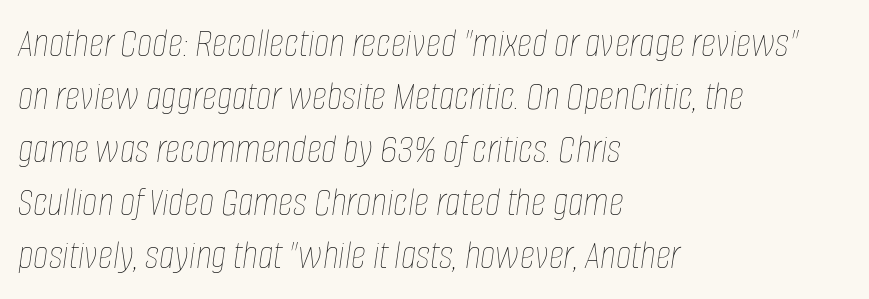
Horizontal bands of white between lines are of average thickness. Letter spacing: default. It's the slanting kind of type. The string is rendered with underlining switched off. Stroke thickness stays within the range of a standard reading face or lighter.
